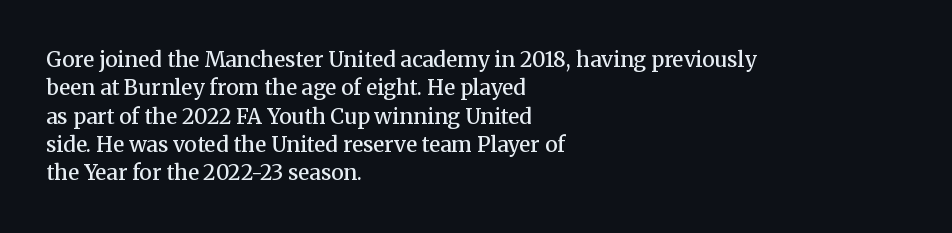
The image shows 21 px text type, upright; set left-aligned, normal line spacing (1.35x), normal letter spacing, not underlined.
